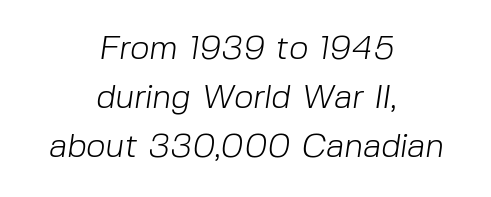
Q: Is the text bold? A: No.
Q: Is the typeface a serif or a sans-serif typeface? A: Sans-serif.
Q: Is the text underlined? A: No.
Q: How is the paragraph aligned? A: Centered.
Q: Is the spacing between letters normal or unusually wide? A: Normal.
Q: Is the spacing between lines tight, normal or loose? A: Normal.
Q: Width (condensed, normal, or wide)? A: Normal.
Q: Stroke contrast? A: Low.
Q: x-height? A: Medium.
Q: Monospaced? A: No.
